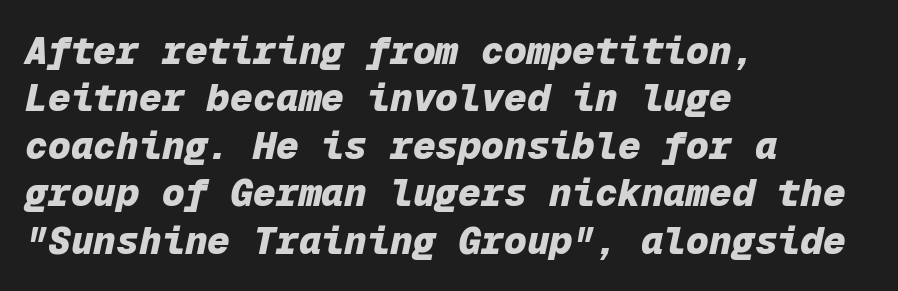
The image shows 38 px heavy type, italic (leaning right), monospaced; set left-aligned, normal line spacing (1.25x), normal letter spacing, not underlined; low stroke contrast and a medium x-height.
